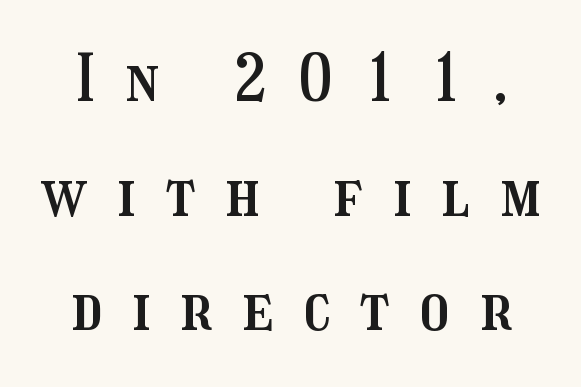
The image shows 64 px condensed type, upright; set line spacing 1.79x, unusually wide letter spacing (+0.48 em), not underlined; medium stroke contrast and a medium x-height.
